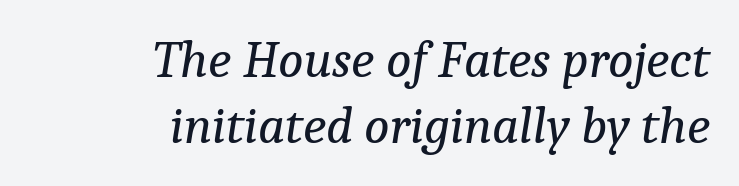
The image shows 53 px regular-weight serif type, italic (leaning right); set right-aligned, line spacing 1.24x, normal letter spacing, not underlined; low stroke contrast and a medium x-height.
